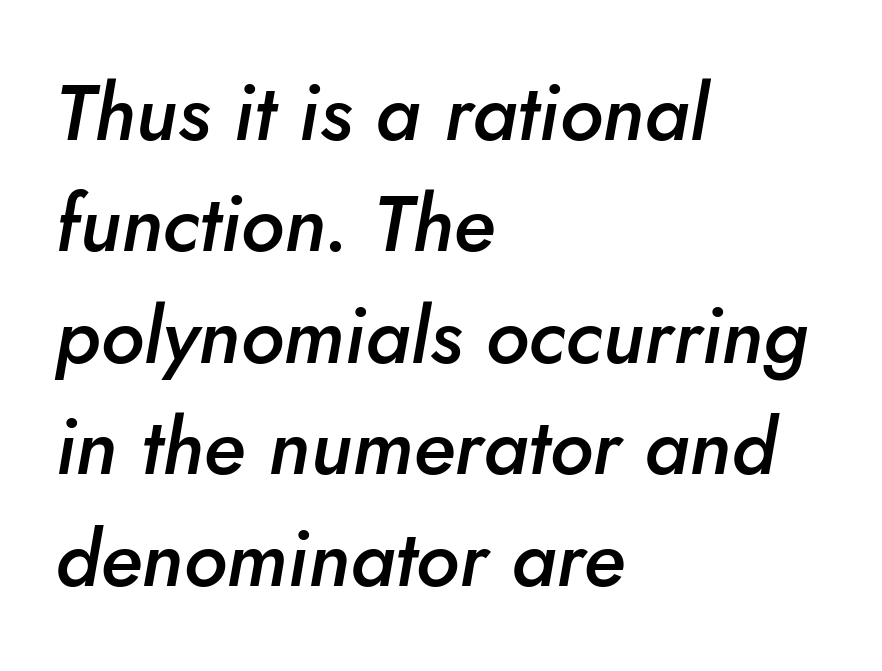
{"italic": "yes", "lean": "right", "slant_degrees": 10, "bold": "semi", "weight": "semibold", "width": "normal", "stroke_contrast": "low", "x_height": "small", "monospaced": "no", "underline": "no", "align": "left", "line_spacing": "normal", "line_spacing_ratio": 1.41, "letter_spacing": "normal", "letter_spacing_em": 0.0, "glyph_px": 79}
